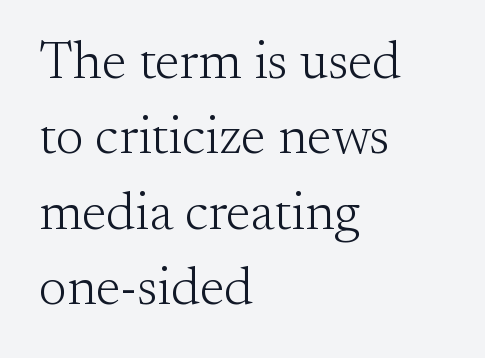
{"serif": "yes", "italic": "no", "bold": "no", "weight": "light", "width": "normal", "stroke_contrast": "medium", "x_height": "small", "monospaced": "no", "underline": "no", "align": "left", "line_spacing": "normal", "line_spacing_ratio": 1.42, "letter_spacing": "normal", "letter_spacing_em": 0.0, "glyph_px": 53}
